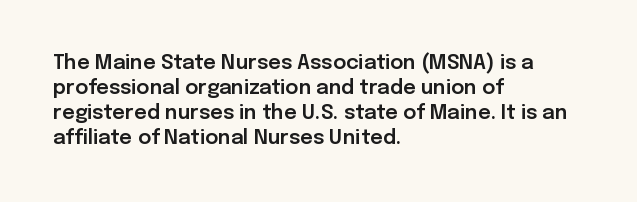
The space between consecutive lines is moderate. The area under the type is left untouched. The letters sit at their default tracking, neither squeezed nor spread. If you drew a line through each stem, it would be perfectly vertical. This rendering uses left alignment, leaving the right contour irregular.
